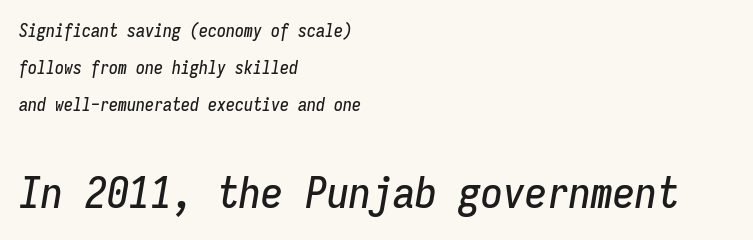
Each line starts at the same left margin while the right side varies. The space beneath each line is pristine and unruled. Scale increases going downward across the two blocks. The horizontal fit of the characters is conventional and even.
